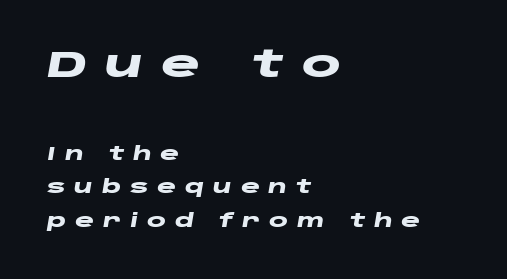
The image shows 37 px heavy, wide type, italic (leaning right); set left-aligned, line spacing 1.85x, unusually wide letter spacing (+0.49 em), not underlined; the first (top) block is 2.06x larger; low stroke contrast and a large x-height.
